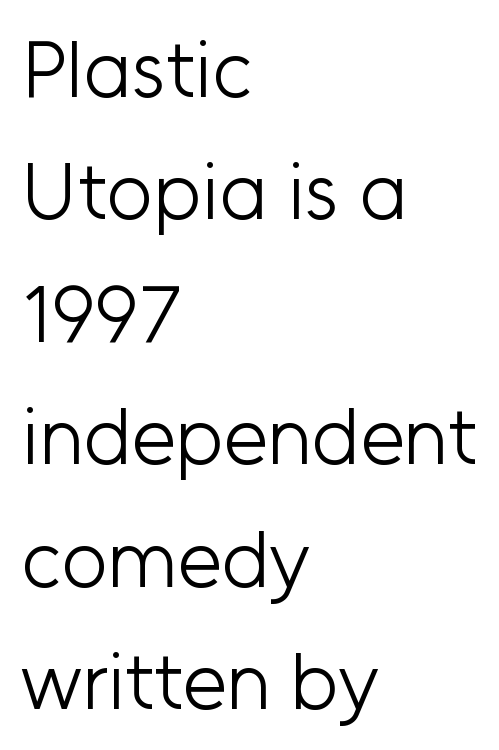
{"serif": "no", "italic": "no", "bold": "no", "weight": "light", "width": "normal", "stroke_contrast": "low", "x_height": "medium", "monospaced": "no", "underline": "no", "align": "left", "line_spacing": "normal", "line_spacing_ratio": 1.53, "letter_spacing": "normal", "letter_spacing_em": 0.0, "glyph_px": 80}
